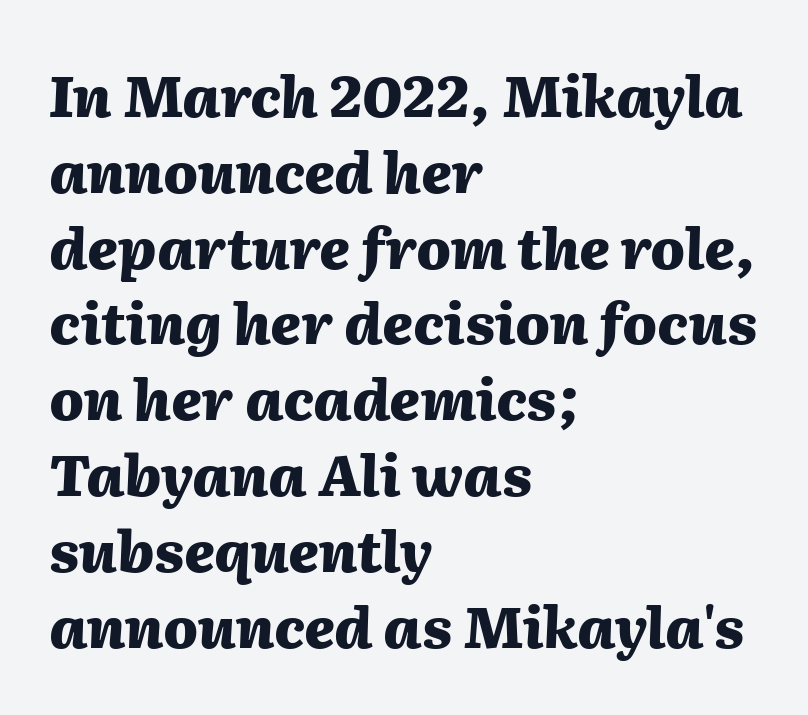
This is oblique type, the kind used for emphasis or titles. Normally led — the rows are evenly, conventionally spaced. These lines are rendered in a variable-pitch font. The strokes are fattened all the way to bold. The zone under the glyphs is completely vacant. Reading down the block, your eye returns to a fixed left position each line.
